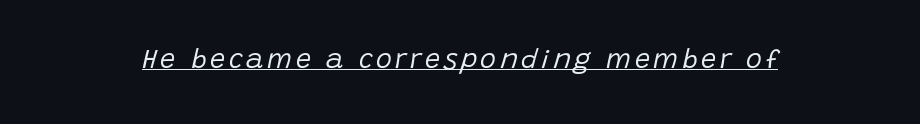
In designer terms, the underline attribute is active on this setting. The font's italic variant was chosen for this text. Think standard paragraph weight, or any step lighter than that.
